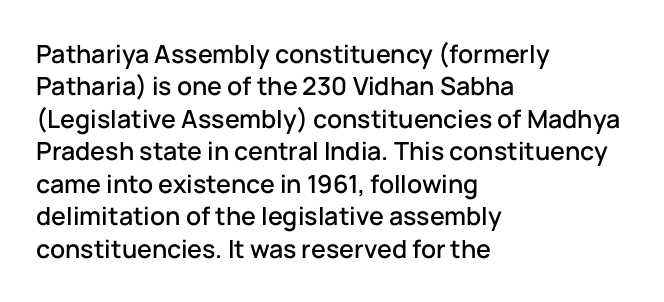
Is there much room between lines? A standard amount, neither cramped nor airy. The passage shown is not underscored anywhere. Visually the block forms a straight wall on the left and a jagged coastline on the right. The lettering holds an erect, upright posture throughout. This rendering leaves character spacing at its baseline value.
